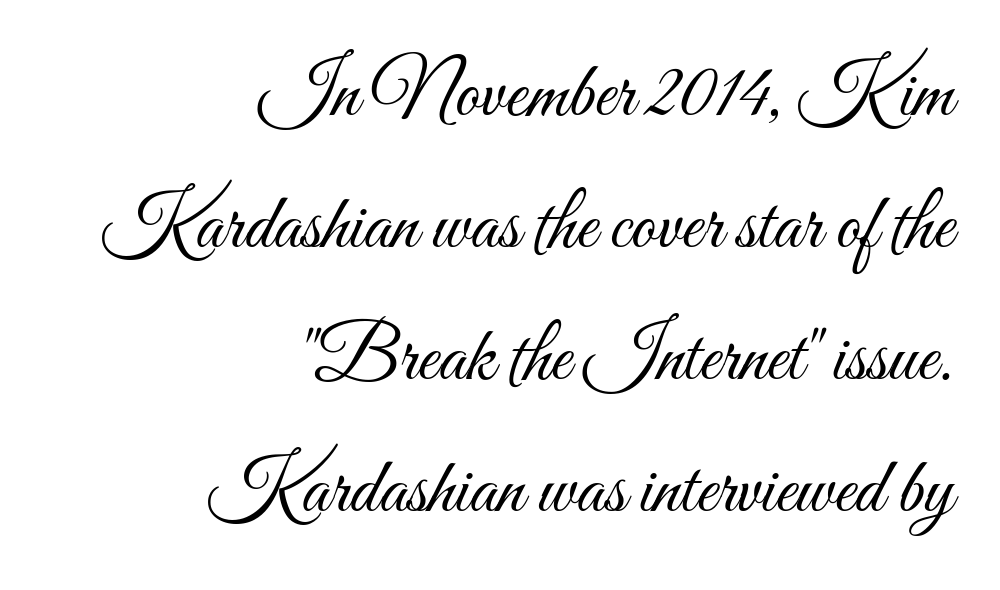
Compared with typical paragraphs, the rows here are spaced about the same. Is the letter spacing exaggerated? No — it looks like the ordinary default. Proportional: the letters do not fall into vertical columns. Leftover space on each line is placed entirely before the opening word. The strokes carry an ordinary text weight at most.
